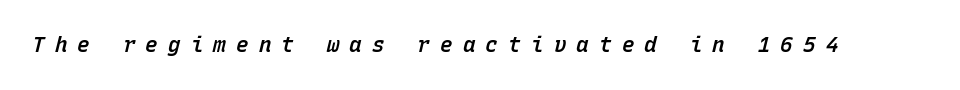
A semibold gives these letters moderate extra thickness, short of bold. The tracking jumps out immediately: characters are airy and widely separated. Each row of text sits above clean, open space. Rendered with sloped, italic letterforms.
